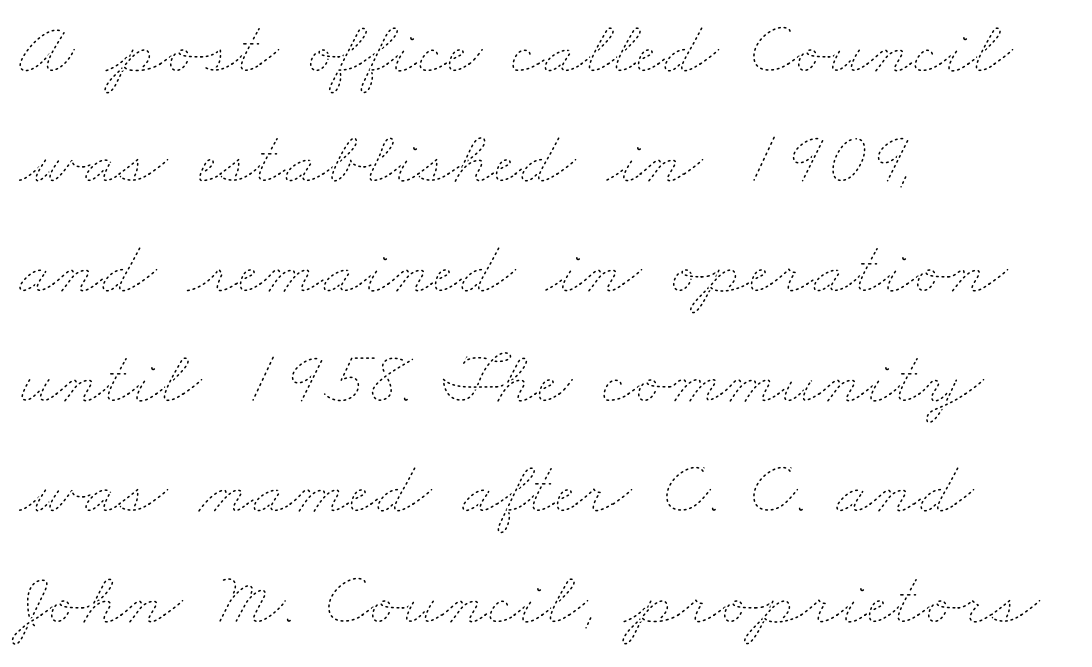
{"bold": "no", "weight": "thin", "width": "wide", "stroke_contrast": "low", "x_height": "small", "monospaced": "no", "underline": "no", "align": "left", "line_spacing": "normal", "line_spacing_ratio": 1.43, "letter_spacing": "normal", "letter_spacing_em": 0.0, "glyph_px": 77}
